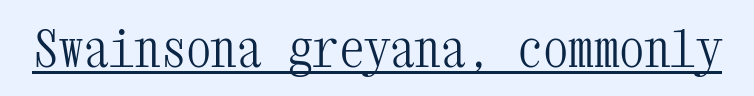
Q: Is the text bold? A: No.
Q: Is the text italic (slanted)? A: No, it is upright.
Q: Is the typeface a serif or a sans-serif typeface? A: Serif.
Q: Is the text underlined? A: Yes.
Q: Is the spacing between letters normal or unusually wide? A: Normal.
Q: Width (condensed, normal, or wide)? A: Condensed.
Q: Stroke contrast? A: Medium.
Q: x-height? A: Medium.
Q: Monospaced? A: Yes.
